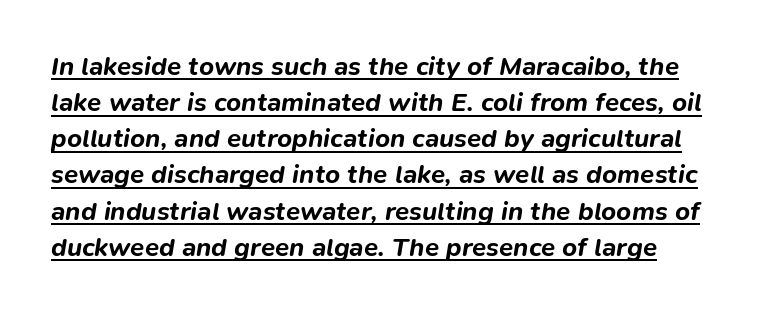
{"italic": "yes", "lean": "right", "slant_degrees": 9, "bold": "yes", "underline": "yes", "align": "left", "line_spacing": "normal", "line_spacing_ratio": 1.39, "letter_spacing": "normal", "letter_spacing_em": 0.0, "glyph_px": 26}
